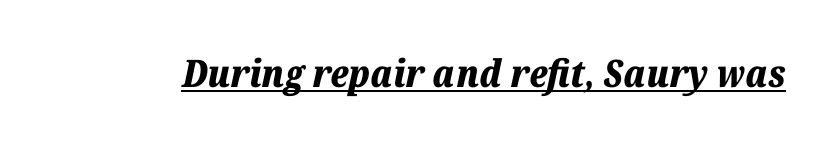
{"italic": "yes", "lean": "right", "slant_degrees": 12, "bold": "yes", "weight": "bold", "width": "normal", "stroke_contrast": "low", "x_height": "medium", "monospaced": "no", "underline": "yes", "letter_spacing": "normal", "letter_spacing_em": 0.0, "glyph_px": 38}
